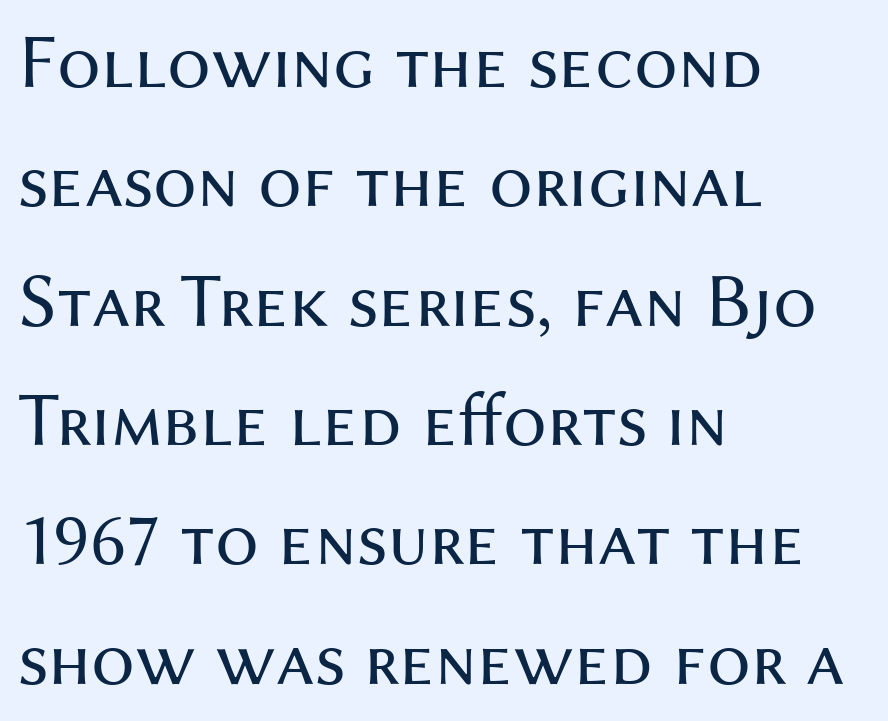
The image shows 77 px regular-weight sans-serif type, upright; set left-aligned, normal line spacing (1.55x), normal letter spacing, not underlined; medium stroke contrast and a medium x-height.
